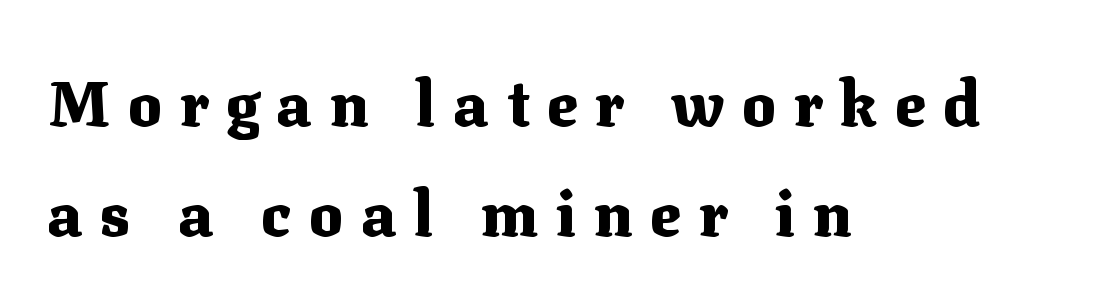
Q: Is the text bold? A: Yes.
Q: Is the text italic (slanted)? A: No, it is upright.
Q: Is the typeface a serif or a sans-serif typeface? A: Serif.
Q: Is the text underlined? A: No.
Q: How is the paragraph aligned? A: Left-aligned.
Q: Is the spacing between letters normal or unusually wide? A: Unusually wide.
Q: Width (condensed, normal, or wide)? A: Normal.
Q: Stroke contrast? A: Medium.
Q: x-height? A: Medium.
Q: Monospaced? A: No.
